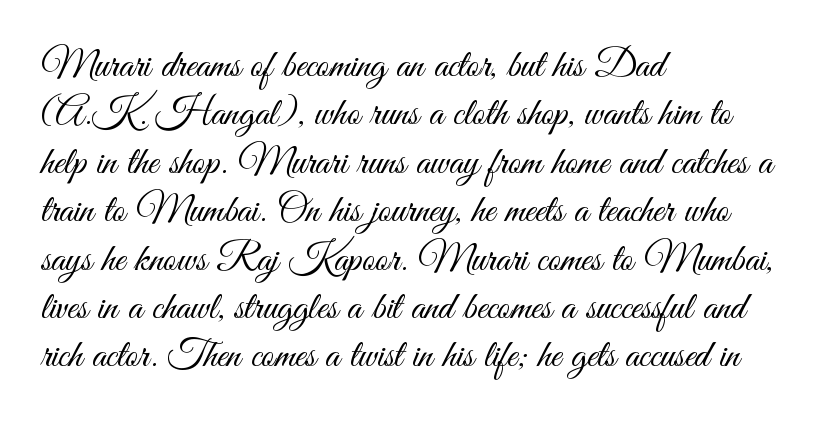
Q: Is the text bold? A: No.
Q: Is the text italic (slanted)? A: Yes.
Q: Is the typeface a serif or a sans-serif typeface? A: Sans-serif.
Q: Is the text underlined? A: No.
Q: How is the paragraph aligned? A: Left-aligned.
Q: Is the spacing between letters normal or unusually wide? A: Normal.
Q: Width (condensed, normal, or wide)? A: Condensed.
Q: Stroke contrast? A: Medium.
Q: x-height? A: Small.
Q: Monospaced? A: No.
